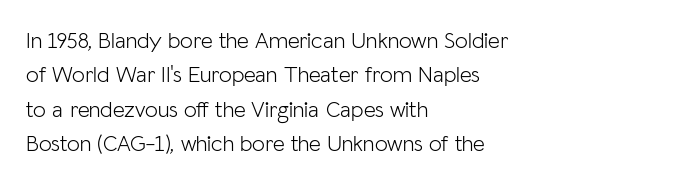
The image shows 23 px text type, upright; set left-aligned, normal line spacing (1.5x), normal letter spacing, not underlined.
